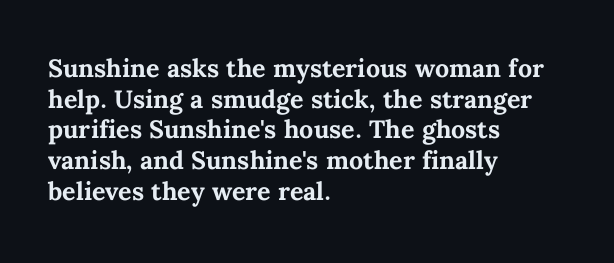
In CSS terms this would be text-align: left. Anything drawn beneath the words? Only blank space. Posture: upright roman. As a designer I'd log this as weight 700, bold.
